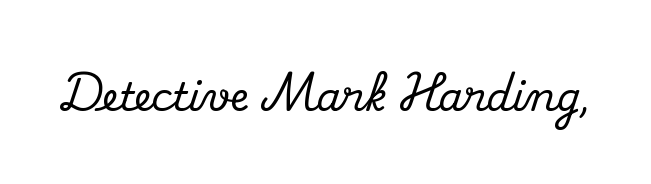
Q: Is the text italic (slanted)? A: Yes.
Q: Is the typeface a serif or a sans-serif typeface? A: Serif.
Q: Is the text underlined? A: No.
Q: Is the spacing between letters normal or unusually wide? A: Normal.
Q: Width (condensed, normal, or wide)? A: Normal.
Q: Stroke contrast? A: Medium.
Q: x-height? A: Small.
Q: Monospaced? A: No.
